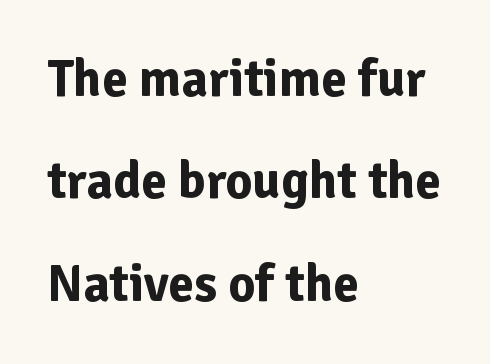
The image shows 52 px bold sans-serif type, upright; set left-aligned, loose line spacing (1.97x), normal letter spacing, not underlined; low stroke contrast and a medium x-height.
